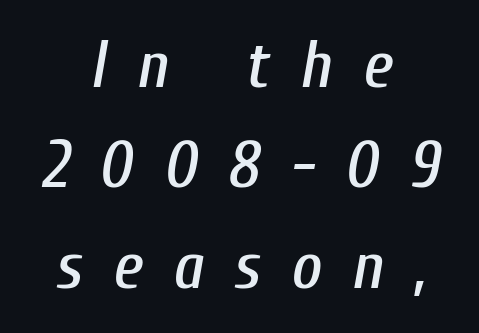
Q: Is the text italic (slanted)? A: Yes, it leans right by about 10 degrees.
Q: Is the text underlined? A: No.
Q: How is the paragraph aligned? A: Centered.
Q: Is the spacing between letters normal or unusually wide? A: Unusually wide.
Q: Is the spacing between lines tight, normal or loose? A: Normal.
Q: Width (condensed, normal, or wide)? A: Condensed.
Q: Stroke contrast? A: Low.
Q: x-height? A: Medium.
Q: Monospaced? A: No.
